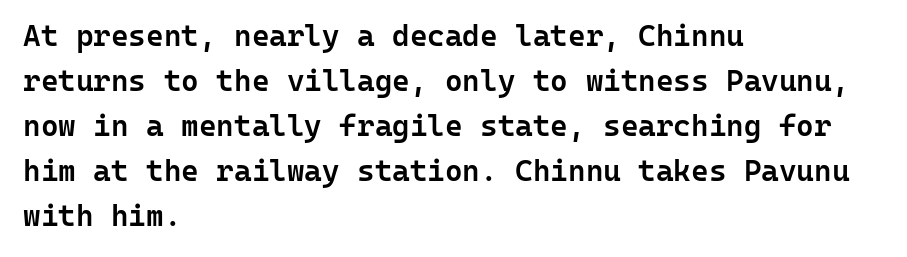
Is this a fixed-width face? Yes — each glyph sits in an identical cell. A classic flush-left, rag-right setting is used for this passage. Notice how the stems are strictly vertical — no italics here. Its strokes are somewhat broadened, the hallmark of semibold type. Students, note that the glyphs here touch the page at normal intervals. This sample uses a sans-serif face.
